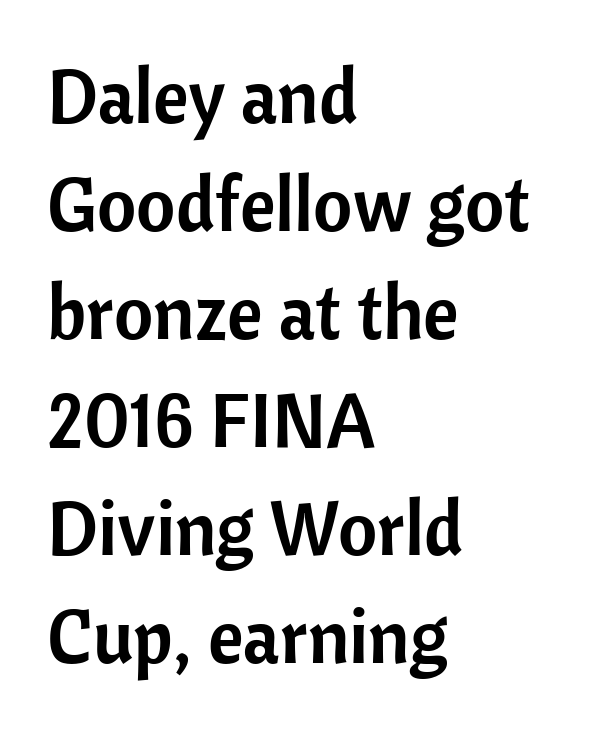
{"serif": "no", "italic": "no", "width": "normal", "stroke_contrast": "low", "x_height": "medium", "monospaced": "no", "underline": "no", "align": "left", "line_spacing": "normal", "line_spacing_ratio": 1.42, "letter_spacing": "normal", "letter_spacing_em": 0.0, "glyph_px": 76}
